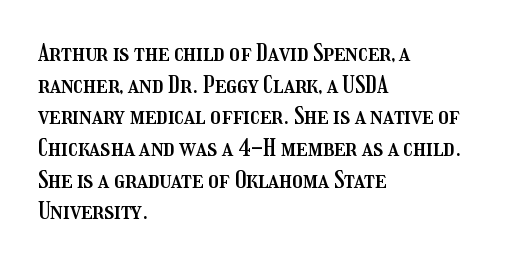
The image shows 24 px text type, upright; set left-aligned, normal line spacing (1.32x), normal letter spacing, not underlined.
